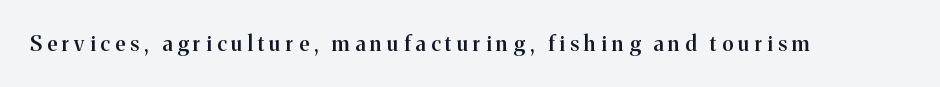
Rule under the text: the space is simply empty. The specimen reads as upright at a glance. The letters are spread apart with noticeably loose tracking. Summary of weight: moderately heavy, a semibold.
